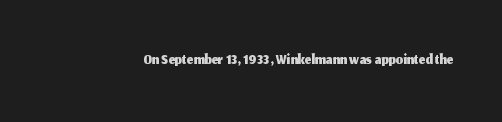
The image shows 23 px text type, upright; set normal letter spacing, not underlined.
